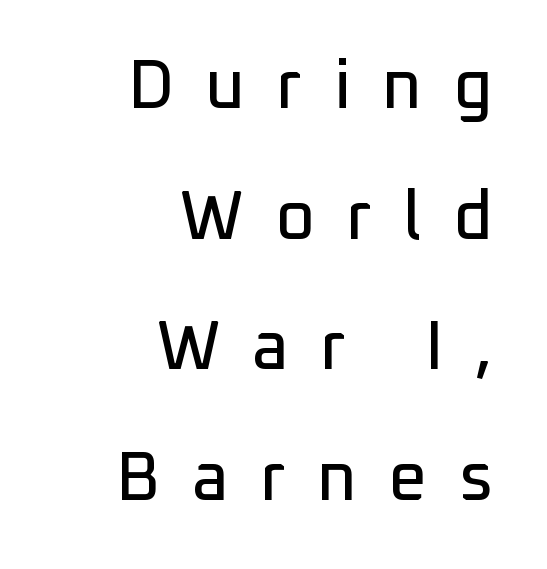
Successive baselines arrive slowly, with a big drop between each. The strip under each line holds only bare page. Leftover space on each line is placed entirely before the opening word. The face used here is proportionally spaced, like ordinary book or web type. You can tell from the bare stems that sans-serif type was used. Look at the tracking — it's clearly loosened, letters drifting apart.
